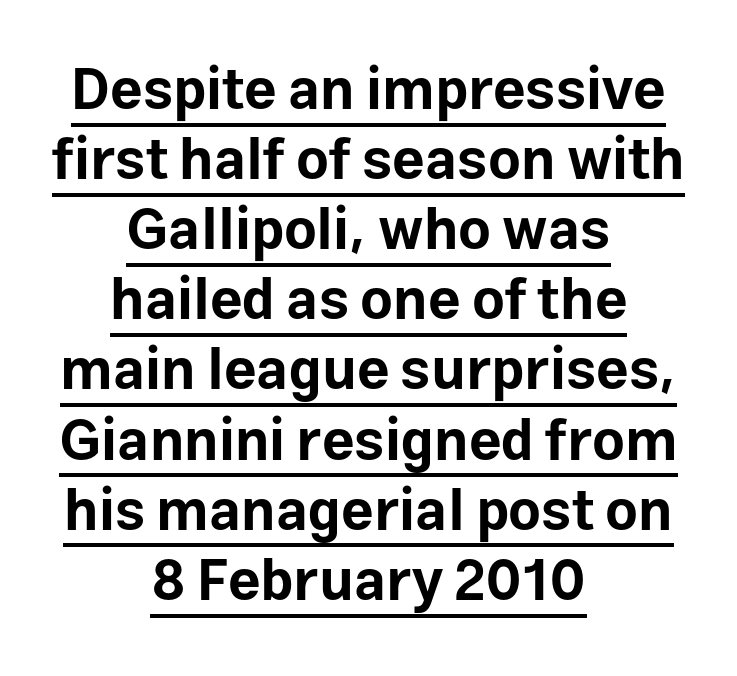
{"serif": "no", "italic": "no", "bold": "yes", "weight": "bold", "width": "normal", "stroke_contrast": "low", "x_height": "medium", "monospaced": "no", "underline": "yes", "align": "center", "line_spacing_ratio": 1.23, "letter_spacing": "normal", "letter_spacing_em": 0.0, "glyph_px": 57}
